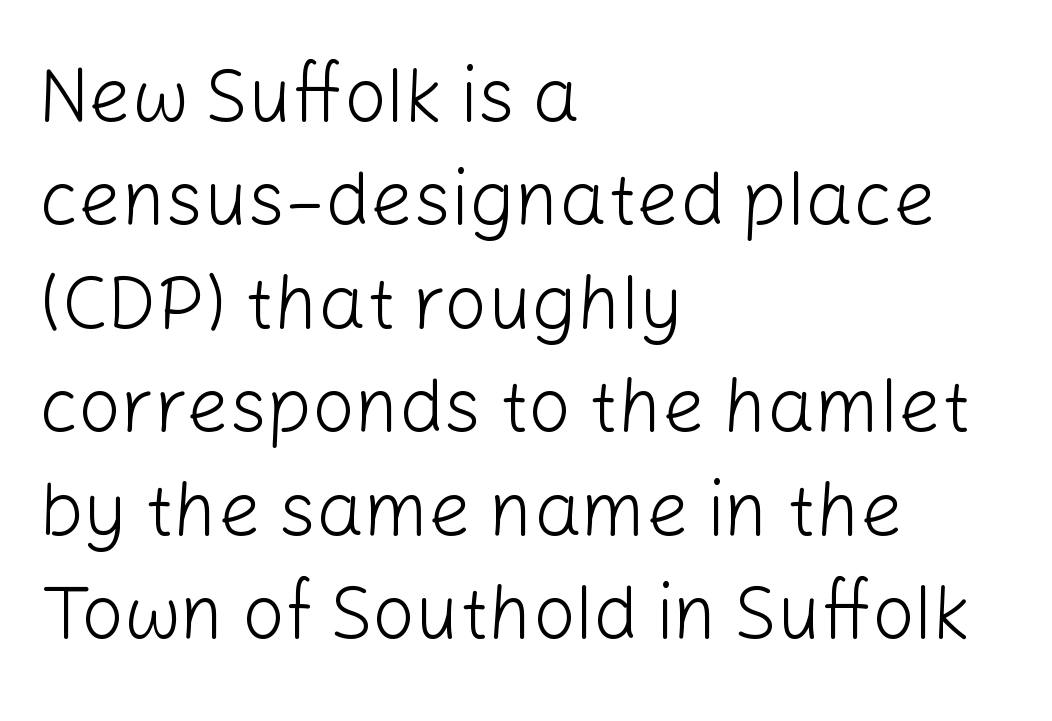
Each line starts at the same left margin while the right side varies. Letters rest on an invisible, unmarked baseline. Unlike italic type, these characters show no tilt at all. Nobody touched the tracking dial on this one. Varying glyph widths throughout — classic text-font behaviour.
